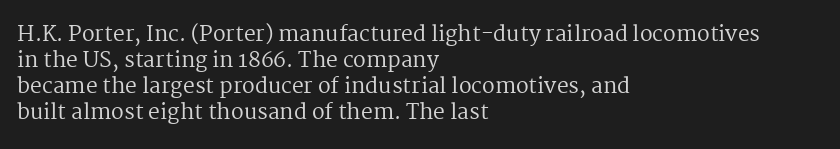
{"italic": "no", "bold": "no", "underline": "no", "align": "left", "line_spacing_ratio": 1.24, "letter_spacing": "normal", "letter_spacing_em": 0.0, "glyph_px": 21}
